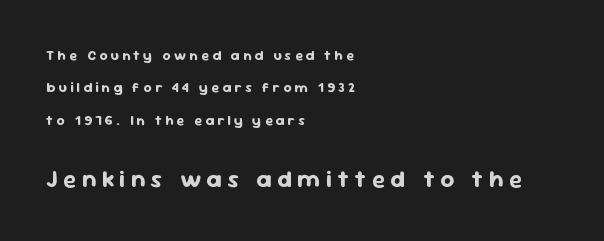
Q: Is the text bold? A: Yes.
Q: Is the text italic (slanted)? A: No, it is upright.
Q: Is the text underlined? A: No.
Q: How is the paragraph aligned? A: Left-aligned.
Q: Is the spacing between letters normal or unusually wide? A: Unusually wide.
Q: Is the spacing between lines tight, normal or loose? A: Loose.
Q: Which block of text is set in a larger size, the first (top) or the second (bottom)? A: The second (bottom) one.
